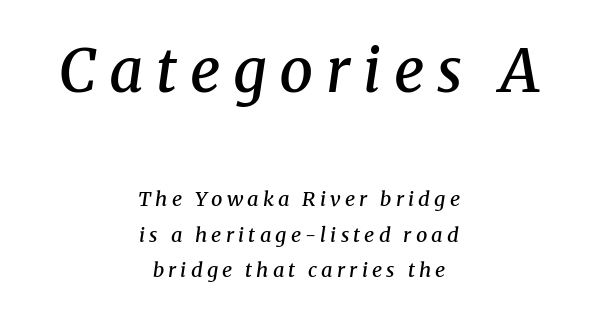
Q: Is the text bold? A: Semi-bold.
Q: Is the text italic (slanted)? A: Yes, it leans right by about 8 degrees.
Q: Is the typeface a serif or a sans-serif typeface? A: Serif.
Q: Is the text underlined? A: No.
Q: How is the paragraph aligned? A: Centered.
Q: Is the spacing between letters normal or unusually wide? A: Unusually wide.
Q: Which block of text is set in a larger size, the first (top) or the second (bottom)? A: The first (top) one.
Q: Width (condensed, normal, or wide)? A: Normal.
Q: Stroke contrast? A: Medium.
Q: x-height? A: Medium.
Q: Monospaced? A: No.
